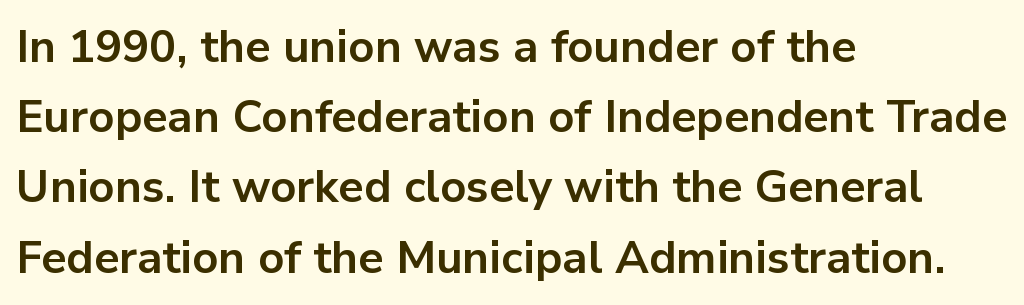
Q: Is the text bold? A: Yes.
Q: Is the text italic (slanted)? A: No, it is upright.
Q: Is the typeface a serif or a sans-serif typeface? A: Sans-serif.
Q: Is the text underlined? A: No.
Q: How is the paragraph aligned? A: Left-aligned.
Q: Is the spacing between letters normal or unusually wide? A: Normal.
Q: Is the spacing between lines tight, normal or loose? A: Normal.
Q: Width (condensed, normal, or wide)? A: Normal.
Q: Stroke contrast? A: Low.
Q: x-height? A: Medium.
Q: Monospaced? A: No.
